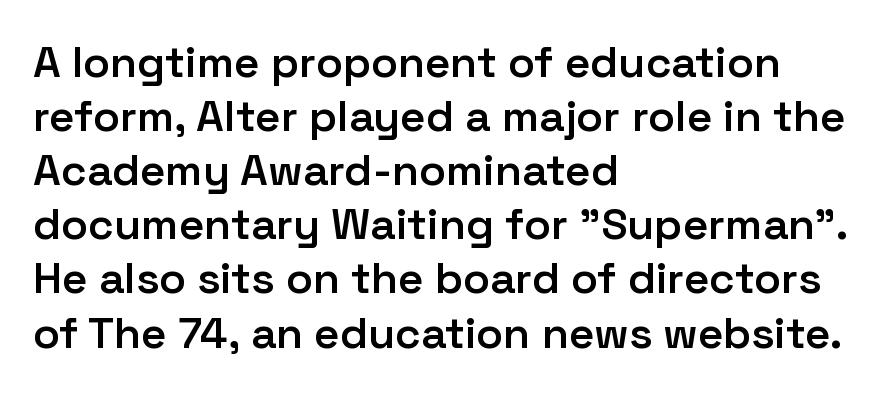
The image shows 44 px semibold sans-serif type, upright; set left-aligned, line spacing 1.23x, normal letter spacing, not underlined; low stroke contrast and a medium x-height.
